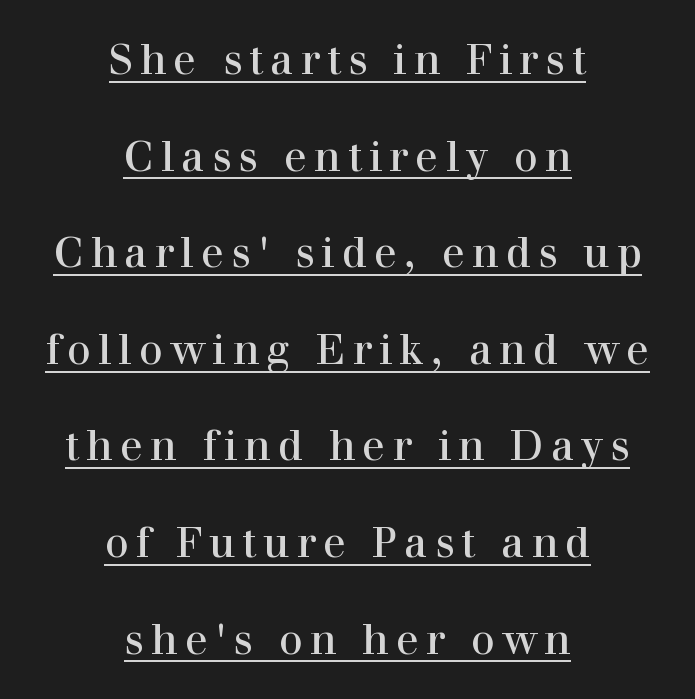
Compared with typical paragraphs, the rows here are farther apart. A typesetter would call this proportional, since set widths differ per character. Nothing heavy about these letters — not bold at all. Descenders here cross a horizontal rule under the line. Every character sits straight up, as roman type does. The text was rendered using a seriffed face with decorative stroke endings.
